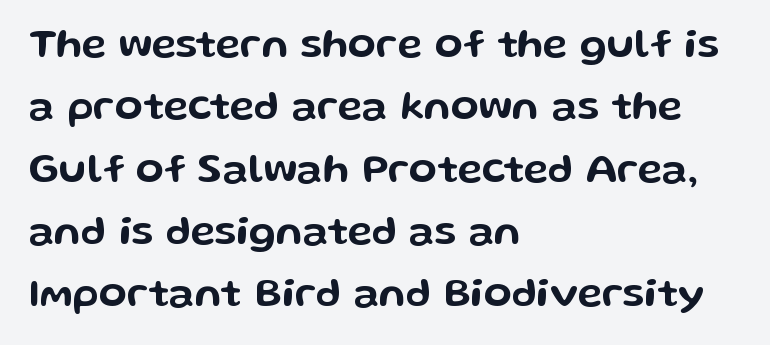
{"serif": "no", "italic": "no", "width": "wide", "stroke_contrast": "low", "x_height": "medium", "monospaced": "no", "underline": "no", "align": "left", "line_spacing": "normal", "line_spacing_ratio": 1.52, "letter_spacing": "normal", "letter_spacing_em": 0.0, "glyph_px": 41}
